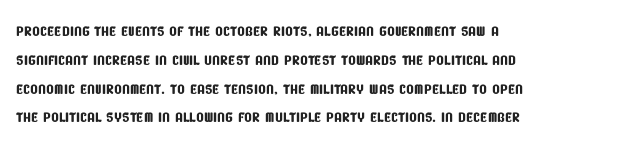
Q: Is the text underlined? A: No.
Q: How is the paragraph aligned? A: Left-aligned.
Q: Is the spacing between letters normal or unusually wide? A: Normal.
Q: Is the spacing between lines tight, normal or loose? A: Normal.
